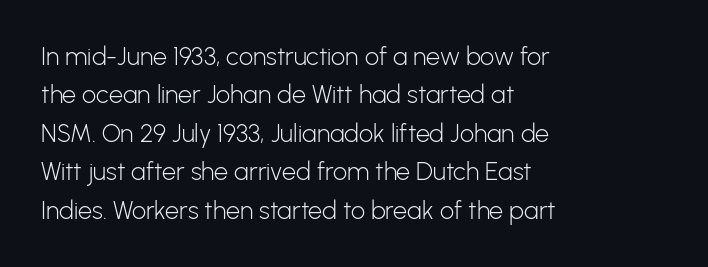
{"italic": "no", "bold": "no", "underline": "no", "align": "left", "line_spacing": "normal", "line_spacing_ratio": 1.54, "letter_spacing": "normal", "letter_spacing_em": 0.0, "glyph_px": 25}
